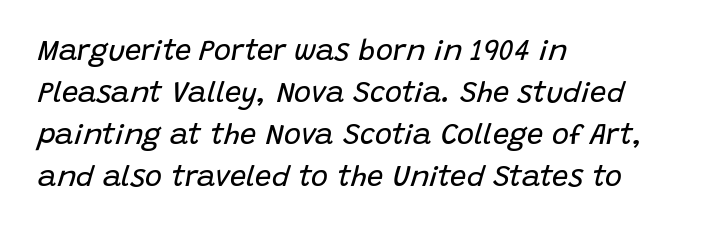
The image shows 29 px regular-weight type, italic (leaning right); set left-aligned, normal line spacing (1.45x), normal letter spacing, not underlined; low stroke contrast and a large x-height.
